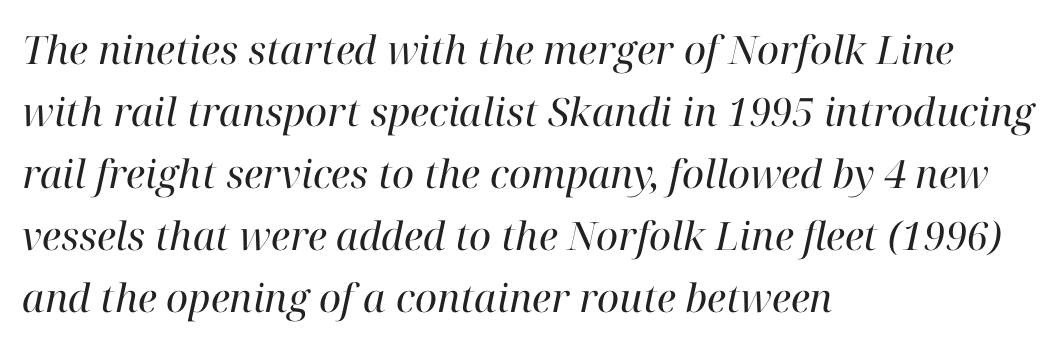
Here the glyphs are tracked normally, forming tight word shapes. The rendering uses a moderate line-height, typical for paragraphs. The letters are slanted; this is an italic face. Check where the strokes stop: tiny serifs finish them off. Each row of text sits above clean, open space.
